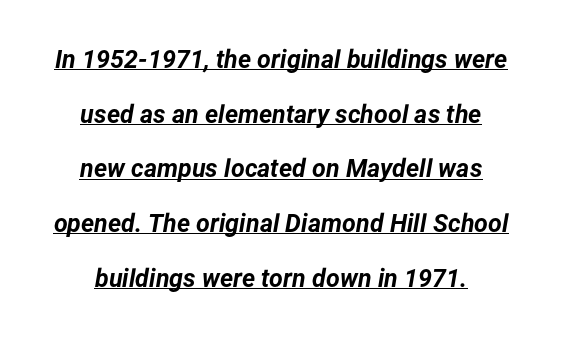
Slanted lettering throughout. Quick note: underline on. These lines keep a tight, regular rhythm from letter to letter. The leading is generous, giving the passage an open texture. The glyphs have the mass of a bold cut.
